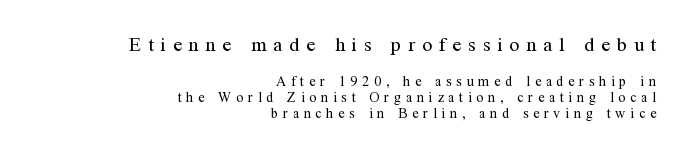
The image shows 20 px text type, upright; set right-aligned, tight line spacing (1.15x), unusually wide letter spacing (+0.34 em), not underlined; the first (top) block is 1.43x larger.
